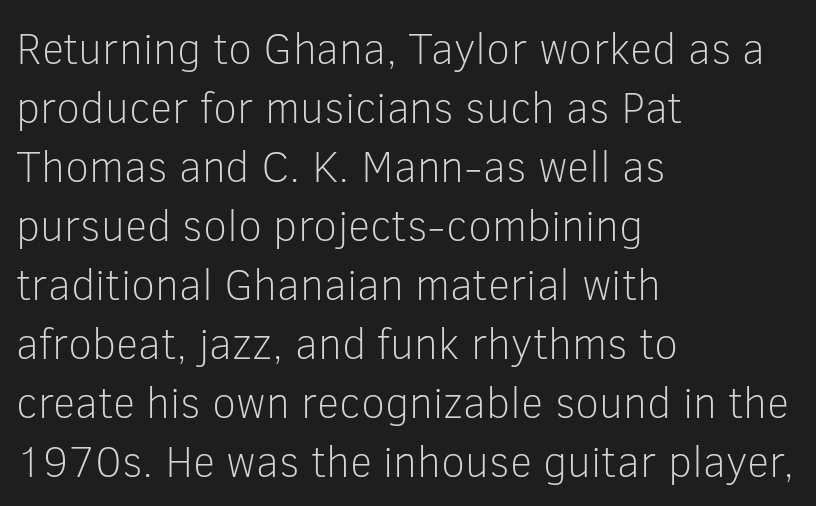
The image shows 44 px light sans-serif type, upright; set left-aligned, normal line spacing (1.34x), normal letter spacing, not underlined; low stroke contrast and a medium x-height.
